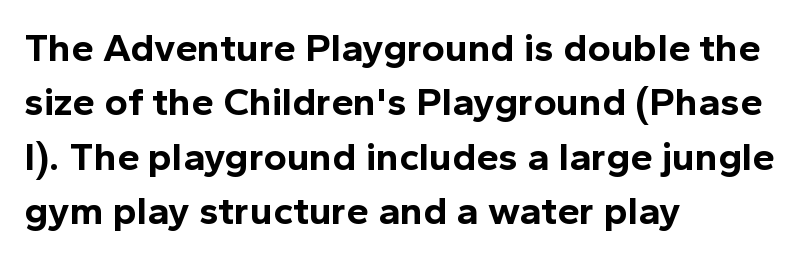
{"serif": "no", "italic": "no", "bold": "yes", "weight": "bold", "width": "normal", "x_height": "medium", "monospaced": "no", "underline": "no", "align": "left", "line_spacing": "normal", "line_spacing_ratio": 1.36, "letter_spacing": "normal", "letter_spacing_em": 0.0, "glyph_px": 40}
